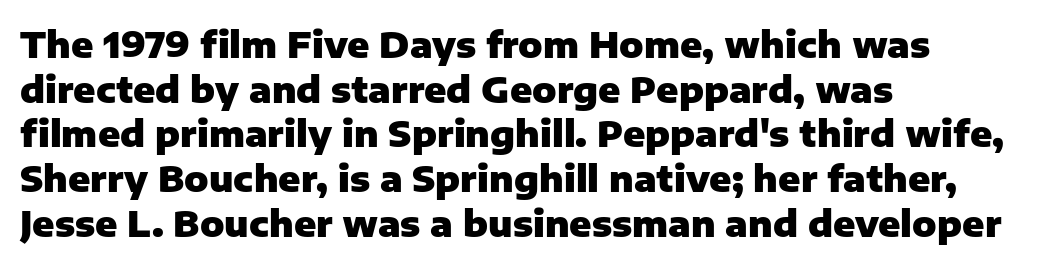
{"serif": "no", "italic": "no", "bold": "yes", "weight": "heavy", "width": "normal", "stroke_contrast": "low", "x_height": "medium", "monospaced": "no", "underline": "no", "align": "left", "line_spacing_ratio": 1.24, "letter_spacing": "normal", "letter_spacing_em": 0.0, "glyph_px": 36}
